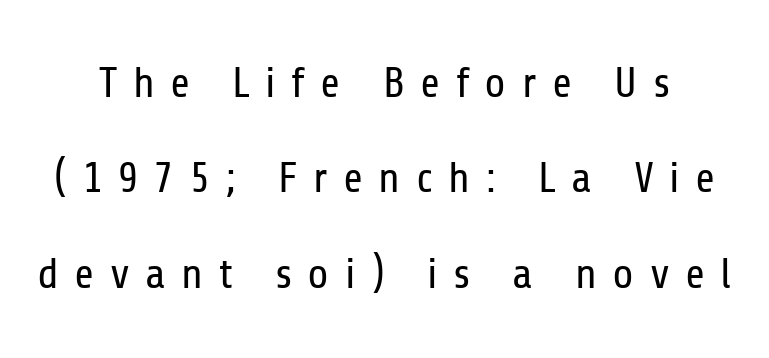
The image shows 43 px regular-weight, condensed sans-serif type, upright; set loose line spacing (2.22x), unusually wide letter spacing (+0.36 em), not underlined; low stroke contrast and a medium x-height.
